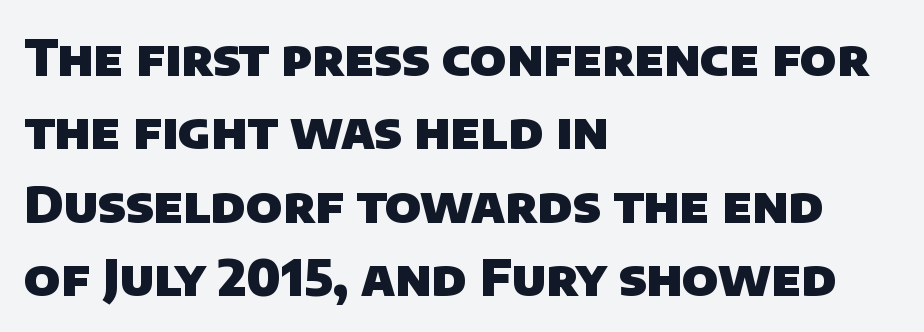
Descenders hang freely into open space. Compared with an ordinary text face, these strokes are far heavier — a full bold. A normal amount of white space separates one row of letters from the next. These lines are composed in type without serifs. If you drew a ruler down the left edge, every line would touch it. The rendering uses natural spacing where letterforms have individual widths.
